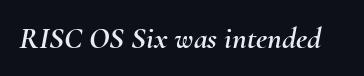
{"italic": "yes", "lean": "right", "slant_degrees": 10, "width": "normal", "stroke_contrast": "medium", "x_height": "small", "monospaced": "no", "underline": "no", "letter_spacing": "normal", "letter_spacing_em": 0.0, "glyph_px": 31}
